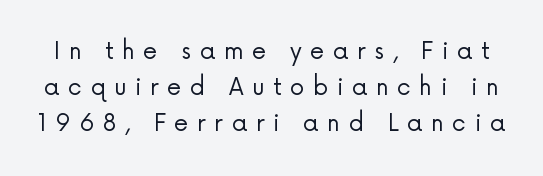
Q: Is the text bold? A: No.
Q: Is the text italic (slanted)? A: No, it is upright.
Q: Is the text underlined? A: No.
Q: Is the spacing between letters normal or unusually wide? A: Unusually wide.
Q: Is the spacing between lines tight, normal or loose? A: Normal.
